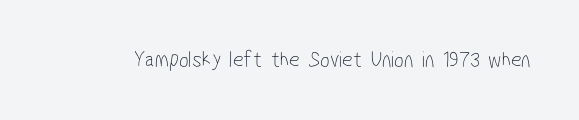
Q: Is the text bold? A: No.
Q: Is the text underlined? A: No.
Q: Is the spacing between letters normal or unusually wide? A: Normal.
